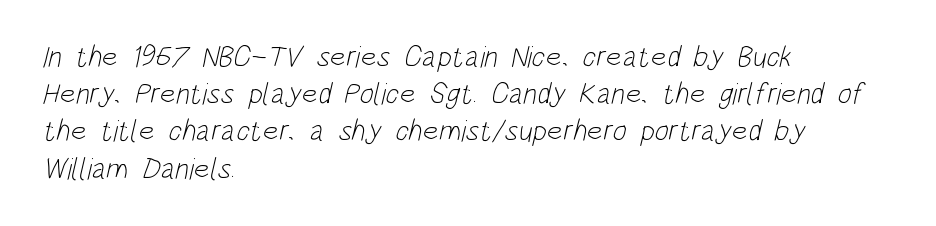
The image shows 30 px light, condensed sans-serif type; set left-aligned, line spacing 1.24x, normal letter spacing, not underlined; low stroke contrast and a large x-height.
